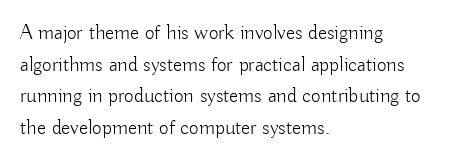
Q: Is the text bold? A: No.
Q: Is the text italic (slanted)? A: No, it is upright.
Q: Is the text underlined? A: No.
Q: How is the paragraph aligned? A: Left-aligned.
Q: Is the spacing between letters normal or unusually wide? A: Normal.
Q: Is the spacing between lines tight, normal or loose? A: Normal.
